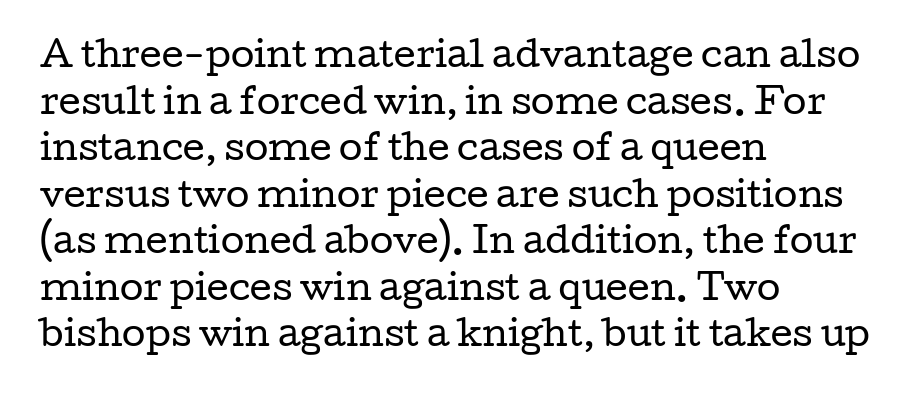
The image shows 34 px regular-weight, wide serif type, upright; set left-aligned, normal line spacing (1.37x), normal letter spacing, not underlined; low stroke contrast and a medium x-height.
